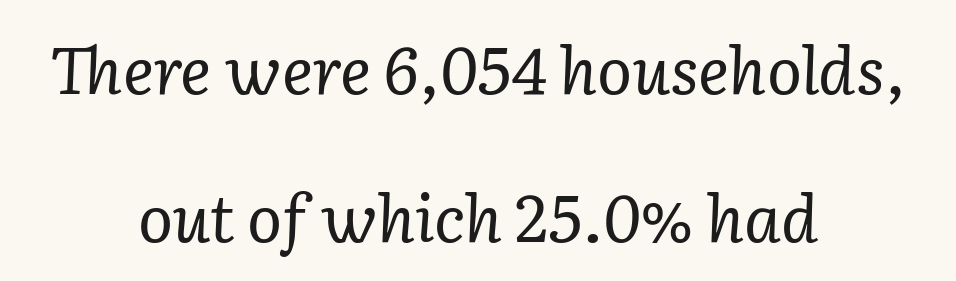
Q: Is the text bold? A: No.
Q: Is the text italic (slanted)? A: Yes, it leans right by about 2 degrees.
Q: Is the typeface a serif or a sans-serif typeface? A: Serif.
Q: Is the text underlined? A: No.
Q: How is the paragraph aligned? A: Centered.
Q: Is the spacing between letters normal or unusually wide? A: Normal.
Q: Is the spacing between lines tight, normal or loose? A: Loose.
Q: Width (condensed, normal, or wide)? A: Normal.
Q: Stroke contrast? A: Low.
Q: x-height? A: Medium.
Q: Monospaced? A: No.
